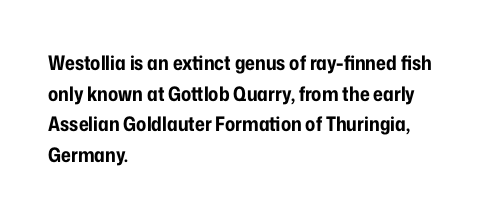
Underlining? Definitely not there. The paragraph has a hard left edge and a soft right edge. A typesetter would mark this as roman, not italic. What weight is shown? A full bold with thick strokes.
